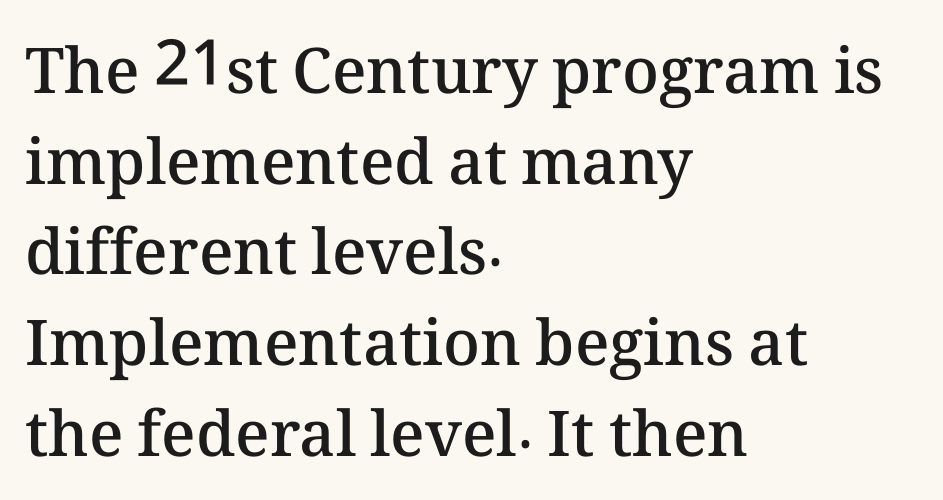
{"italic": "no", "bold": "semi", "weight": "semibold", "width": "normal", "stroke_contrast": "medium", "x_height": "medium", "monospaced": "no", "underline": "no", "align": "left", "line_spacing": "normal", "line_spacing_ratio": 1.44, "letter_spacing": "normal", "letter_spacing_em": 0.0, "glyph_px": 63}
